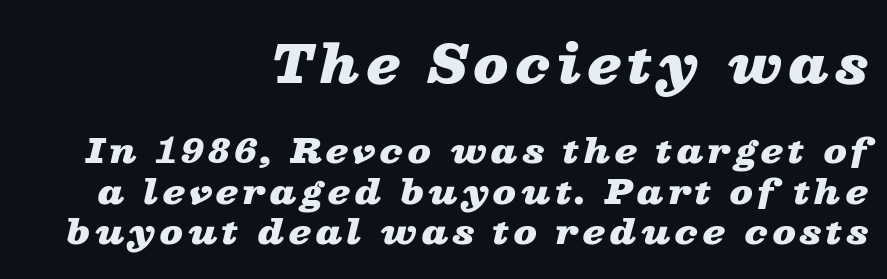
Q: Is the text bold? A: Yes.
Q: Is the text italic (slanted)? A: Yes, it leans right by about 13 degrees.
Q: Is the text underlined? A: No.
Q: How is the paragraph aligned? A: Right-aligned.
Q: Which block of text is set in a larger size, the first (top) or the second (bottom)? A: The first (top) one.
Q: Width (condensed, normal, or wide)? A: Wide.
Q: Stroke contrast? A: Low.
Q: x-height? A: Medium.
Q: Monospaced? A: No.
